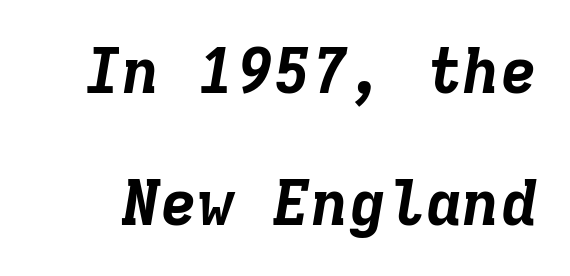
Q: Is the text bold? A: Yes.
Q: Is the text italic (slanted)? A: Yes, it leans right by about 9 degrees.
Q: Is the text underlined? A: No.
Q: Is the spacing between letters normal or unusually wide? A: Normal.
Q: Is the spacing between lines tight, normal or loose? A: Loose.
Q: Width (condensed, normal, or wide)? A: Normal.
Q: Stroke contrast? A: Low.
Q: x-height? A: Medium.
Q: Monospaced? A: Yes.
